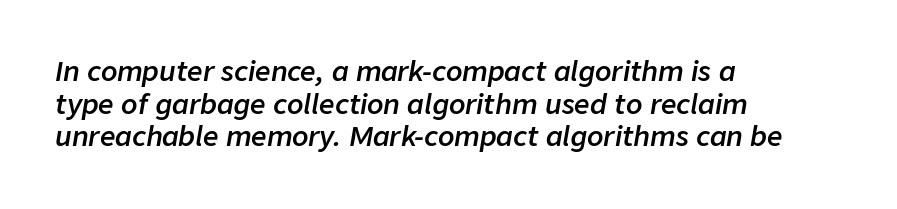
Default kerning and tracking; the words read as compact shapes. Stems and bowls a touch heavier than normal — semibold. Which margin do the lines hug? The left one — the right edge is uneven. Quick note: italic. The baseline area is clear.
